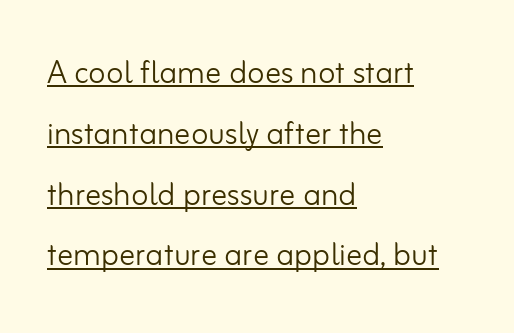
{"serif": "no", "italic": "no", "bold": "no", "weight": "light", "width": "normal", "stroke_contrast": "low", "x_height": "small", "monospaced": "no", "underline": "yes", "align": "left", "line_spacing": "normal", "line_spacing_ratio": 1.52, "letter_spacing": "normal", "letter_spacing_em": 0.0, "glyph_px": 40}
